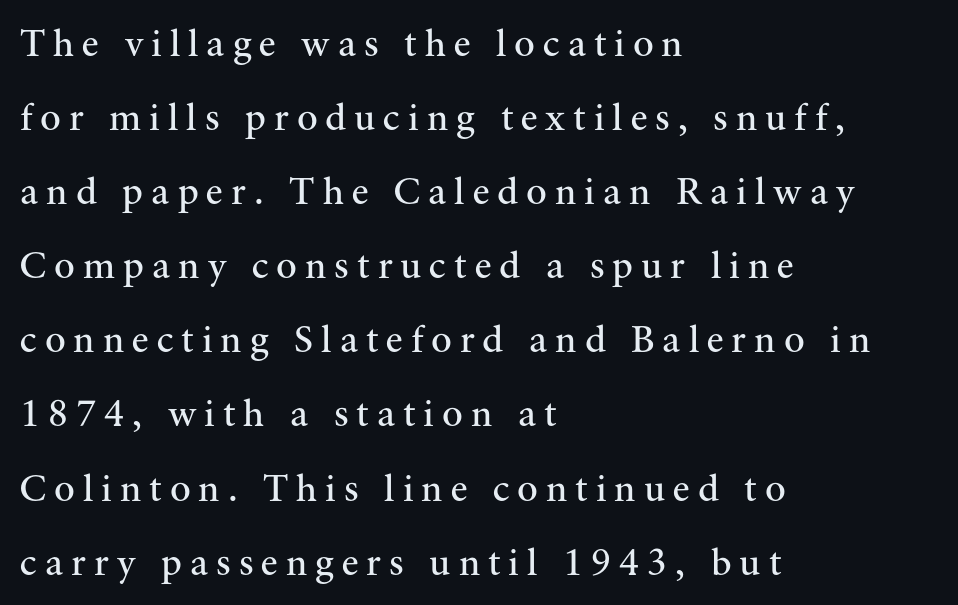
{"serif": "yes", "italic": "no", "bold": "no", "weight": "regular", "width": "normal", "stroke_contrast": "medium", "x_height": "small", "monospaced": "no", "underline": "no", "align": "left", "line_spacing": "loose", "line_spacing_ratio": 1.9, "letter_spacing": "wide", "letter_spacing_em": 0.2, "glyph_px": 39}
